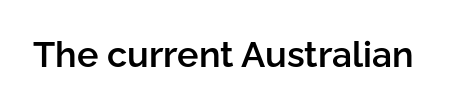
Q: Is the text bold? A: Semi-bold.
Q: Is the text italic (slanted)? A: No, it is upright.
Q: Is the typeface a serif or a sans-serif typeface? A: Sans-serif.
Q: Is the text underlined? A: No.
Q: Is the spacing between letters normal or unusually wide? A: Normal.
Q: Width (condensed, normal, or wide)? A: Normal.
Q: Stroke contrast? A: Low.
Q: x-height? A: Medium.
Q: Monospaced? A: No.
